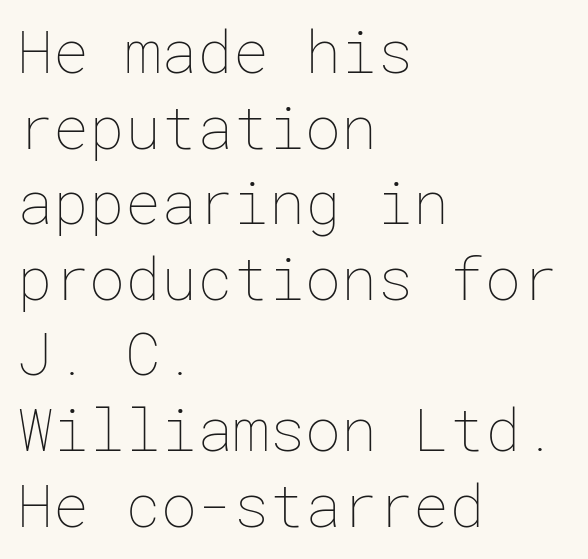
The characters are drawn with everyday or finer stroke widths. Posture: straight, roman, zero tilt. One-word summary of the alignment: left. Lines of text with bare space underneath. Short note: letters normally spaced.
